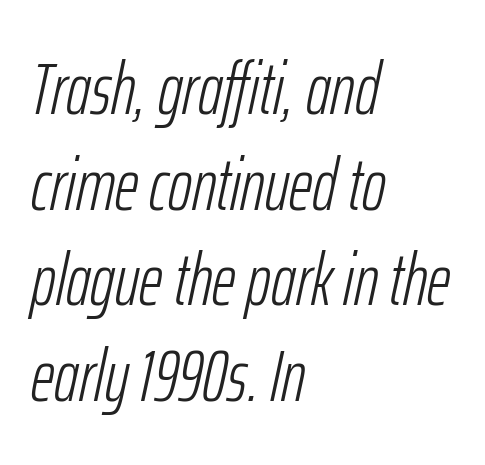
The image shows 73 px light, condensed type, italic (leaning right); set left-aligned, normal line spacing (1.31x), normal letter spacing, not underlined; low stroke contrast and a medium x-height.
